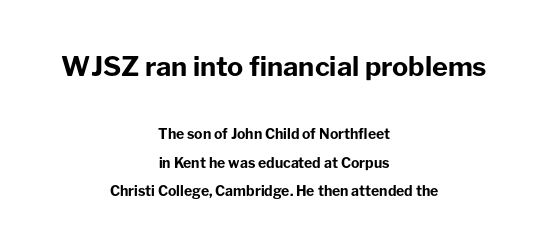
The image shows 27 px bold type, upright; set centered, loose line spacing (2.03x), normal letter spacing, not underlined; the first (top) block is 1.93x larger.
